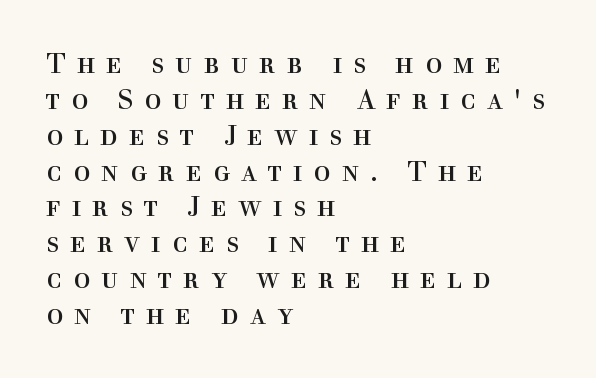
Q: Is the text bold? A: No.
Q: Is the text italic (slanted)? A: No, it is upright.
Q: Is the typeface a serif or a sans-serif typeface? A: Serif.
Q: Is the text underlined? A: No.
Q: How is the paragraph aligned? A: Left-aligned.
Q: Is the spacing between letters normal or unusually wide? A: Unusually wide.
Q: Is the spacing between lines tight, normal or loose? A: Normal.
Q: Width (condensed, normal, or wide)? A: Normal.
Q: x-height? A: Medium.
Q: Monospaced? A: No.
